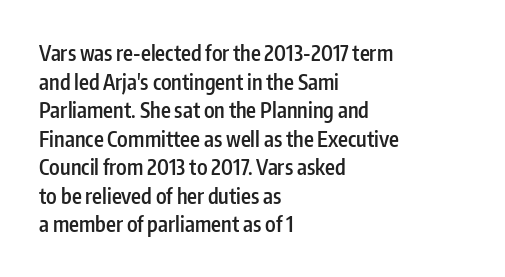
This sample uses an upright cut, with every glyph sitting square on the baseline. Moderately thickened strokes mark this as semibold type. Short note: letters normally spaced. A typesetter would call this leading conventional body-copy spacing. Just letters on the line, the space beneath them empty. Casual observation: everything's shoved over to the left.
